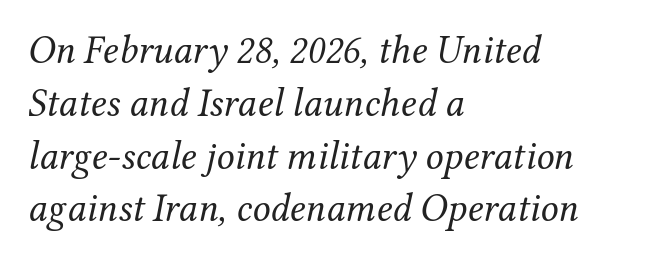
Q: Is the text bold? A: No.
Q: Is the text italic (slanted)? A: Yes, it leans right by about 12 degrees.
Q: Is the typeface a serif or a sans-serif typeface? A: Serif.
Q: Is the text underlined? A: No.
Q: How is the paragraph aligned? A: Left-aligned.
Q: Is the spacing between letters normal or unusually wide? A: Normal.
Q: Is the spacing between lines tight, normal or loose? A: Normal.
Q: Width (condensed, normal, or wide)? A: Normal.
Q: Stroke contrast? A: Medium.
Q: x-height? A: Medium.
Q: Monospaced? A: No.
